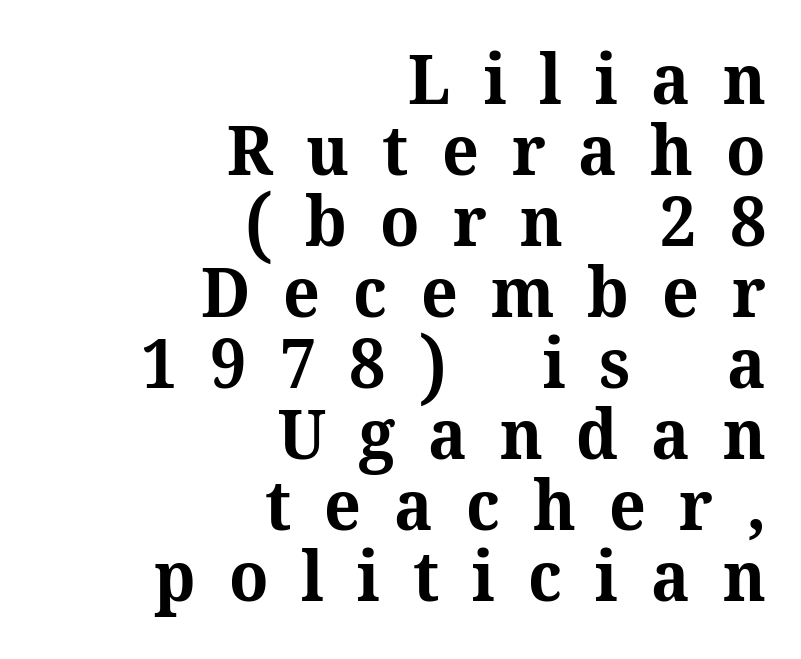
{"serif": "yes", "italic": "no", "bold": "yes", "weight": "bold", "width": "normal", "stroke_contrast": "medium", "x_height": "medium", "monospaced": "no", "underline": "no", "align": "right", "line_spacing": "tight", "line_spacing_ratio": 1.03, "letter_spacing": "wide", "letter_spacing_em": 0.48, "glyph_px": 69}
